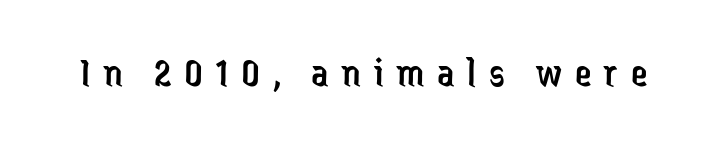
The image shows 42 px regular-weight, condensed sans-serif type, upright; set unusually wide letter spacing (+0.31 em), not underlined; low stroke contrast and a medium x-height.
